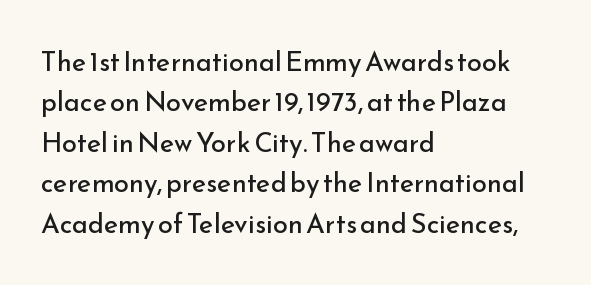
The image shows 27 px text type, upright; set left-aligned, normal line spacing (1.5x), normal letter spacing, not underlined.
